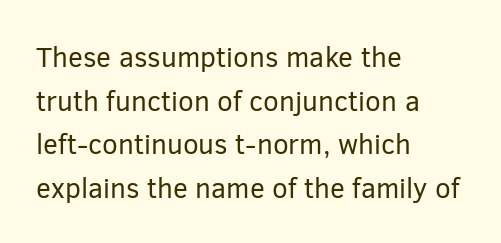
The image shows 28 px regular-weight sans-serif type, upright; set left-aligned, normal line spacing (1.56x), normal letter spacing, not underlined; low stroke contrast and a medium x-height.
